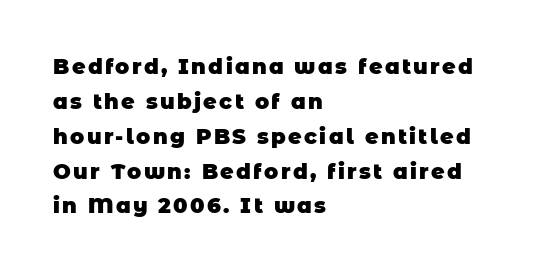
The image shows 21 px bold type; set left-aligned, normal line spacing (1.66x), not underlined.
